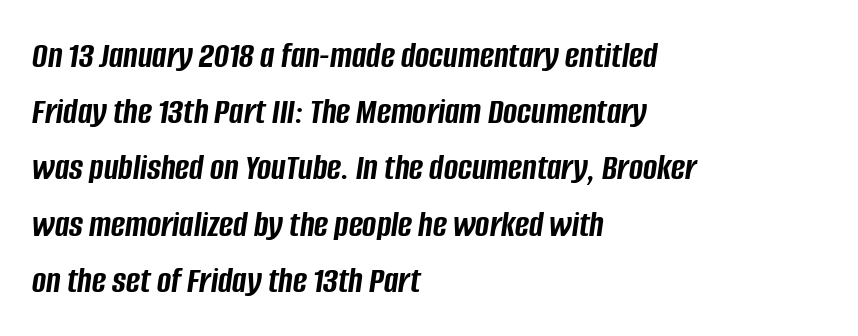
Q: Is the text bold? A: Yes.
Q: Is the text italic (slanted)? A: Yes, it leans right by about 8 degrees.
Q: Is the text underlined? A: No.
Q: How is the paragraph aligned? A: Left-aligned.
Q: Is the spacing between letters normal or unusually wide? A: Normal.
Q: Is the spacing between lines tight, normal or loose? A: Normal.
Q: Width (condensed, normal, or wide)? A: Condensed.
Q: Stroke contrast? A: Low.
Q: x-height? A: Large.
Q: Monospaced? A: No.
